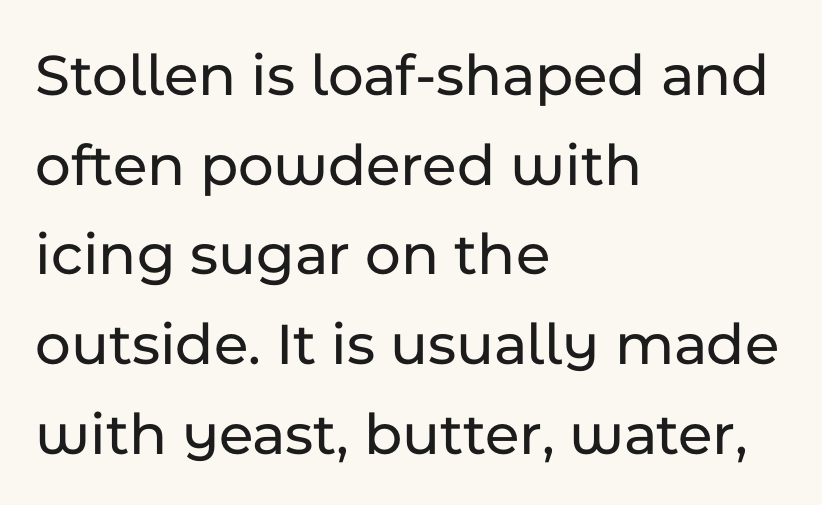
Q: Is the text italic (slanted)? A: No, it is upright.
Q: Is the typeface a serif or a sans-serif typeface? A: Sans-serif.
Q: Is the text underlined? A: No.
Q: How is the paragraph aligned? A: Left-aligned.
Q: Is the spacing between letters normal or unusually wide? A: Normal.
Q: Is the spacing between lines tight, normal or loose? A: Normal.
Q: Width (condensed, normal, or wide)? A: Normal.
Q: Stroke contrast? A: Low.
Q: x-height? A: Medium.
Q: Monospaced? A: No.
